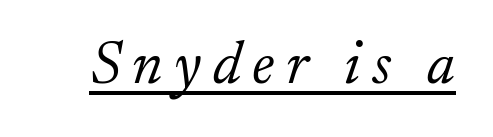
The image shows 60 px light serif type, italic (leaning right); set underlined; low stroke contrast and a small x-height.
